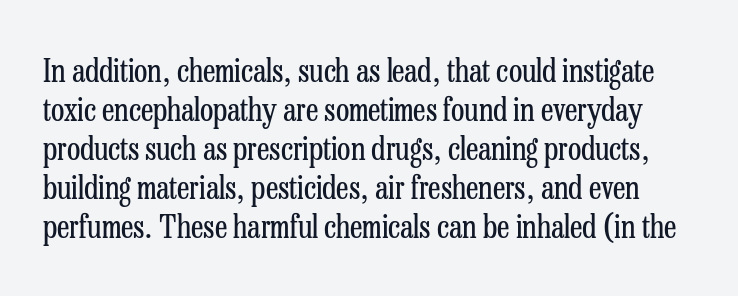
The image shows 31 px regular-weight, condensed serif type, upright; set normal line spacing (1.26x), normal letter spacing, not underlined; low stroke contrast and a medium x-height.
